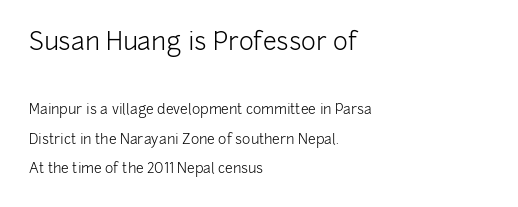
{"italic": "no", "bold": "no", "underline": "no", "align": "left", "line_spacing": "loose", "line_spacing_ratio": 2.12, "letter_spacing": "normal", "letter_spacing_em": 0.0, "larger_block": "first", "size_ratio": 1.79, "glyph_px": 25}
